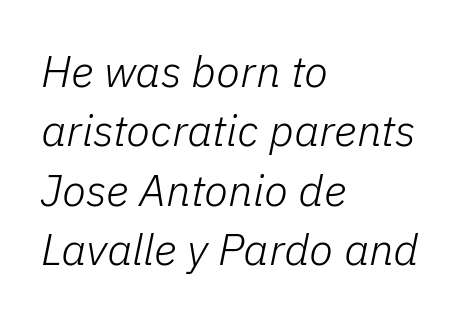
{"italic": "yes", "lean": "right", "slant_degrees": 11, "bold": "no", "weight": "light", "width": "normal", "stroke_contrast": "low", "x_height": "medium", "monospaced": "no", "underline": "no", "align": "left", "line_spacing": "normal", "line_spacing_ratio": 1.35, "letter_spacing": "normal", "letter_spacing_em": 0.0, "glyph_px": 44}
